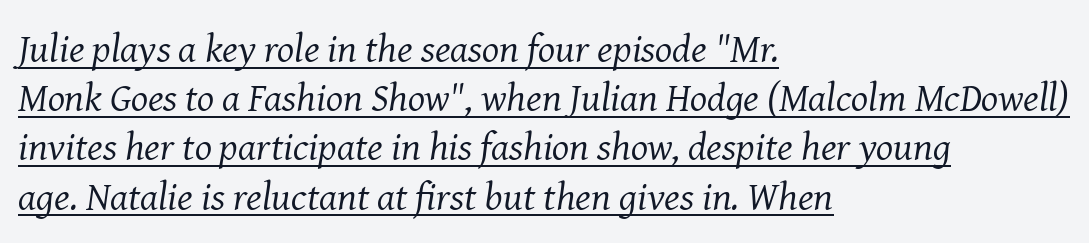
{"serif": "yes", "italic": "yes", "lean": "right", "slant_degrees": 8, "bold": "no", "weight": "regular", "width": "normal", "stroke_contrast": "medium", "x_height": "medium", "monospaced": "no", "underline": "yes", "align": "left", "line_spacing_ratio": 1.23, "letter_spacing": "normal", "letter_spacing_em": 0.0, "glyph_px": 40}
